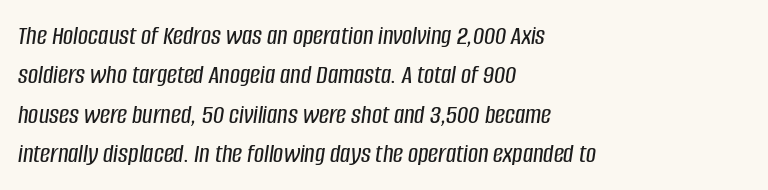
The image shows 28 px condensed type, italic (leaning right); set left-aligned, normal line spacing (1.41x), normal letter spacing, not underlined; low stroke contrast and a large x-height.
